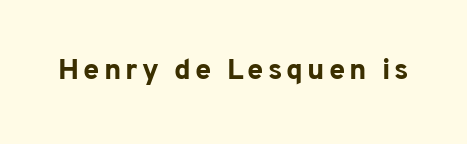
Q: Is the text bold? A: Yes.
Q: Is the text italic (slanted)? A: No, it is upright.
Q: Is the typeface a serif or a sans-serif typeface? A: Sans-serif.
Q: Is the text underlined? A: No.
Q: Width (condensed, normal, or wide)? A: Normal.
Q: Stroke contrast? A: Low.
Q: x-height? A: Medium.
Q: Monospaced? A: No.
